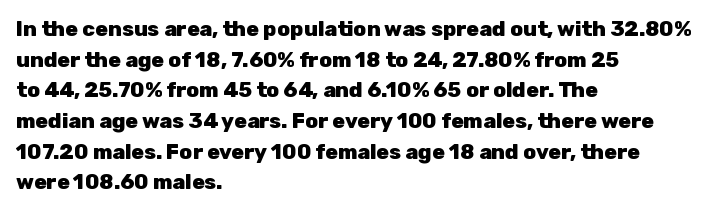
Q: Is the text bold? A: Yes.
Q: Is the text italic (slanted)? A: No, it is upright.
Q: Is the text underlined? A: No.
Q: How is the paragraph aligned? A: Left-aligned.
Q: Is the spacing between letters normal or unusually wide? A: Normal.
Q: Is the spacing between lines tight, normal or loose? A: Normal.
